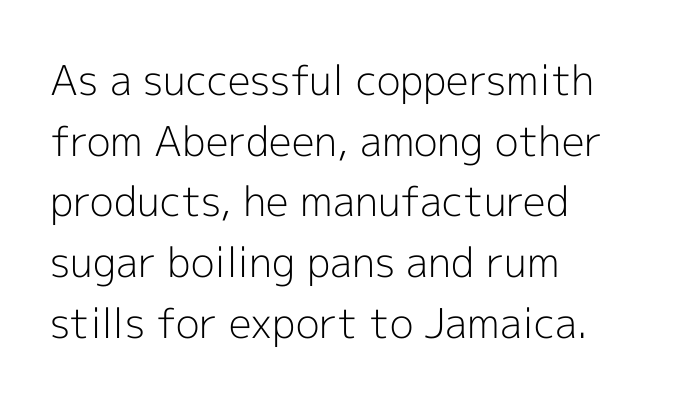
Q: Is the text bold? A: No.
Q: Is the text italic (slanted)? A: No, it is upright.
Q: Is the typeface a serif or a sans-serif typeface? A: Sans-serif.
Q: Is the text underlined? A: No.
Q: How is the paragraph aligned? A: Left-aligned.
Q: Is the spacing between letters normal or unusually wide? A: Normal.
Q: Is the spacing between lines tight, normal or loose? A: Normal.
Q: Width (condensed, normal, or wide)? A: Normal.
Q: x-height? A: Medium.
Q: Monospaced? A: No.
